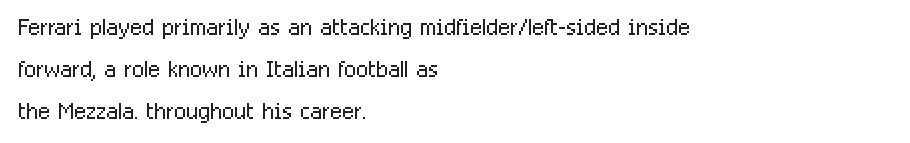
Q: Is the text bold? A: No.
Q: Is the text italic (slanted)? A: No, it is upright.
Q: Is the typeface a serif or a sans-serif typeface? A: Sans-serif.
Q: Is the text underlined? A: No.
Q: How is the paragraph aligned? A: Left-aligned.
Q: Is the spacing between letters normal or unusually wide? A: Normal.
Q: Is the spacing between lines tight, normal or loose? A: Normal.
Q: Width (condensed, normal, or wide)? A: Condensed.
Q: Stroke contrast? A: Low.
Q: x-height? A: Medium.
Q: Monospaced? A: No.
